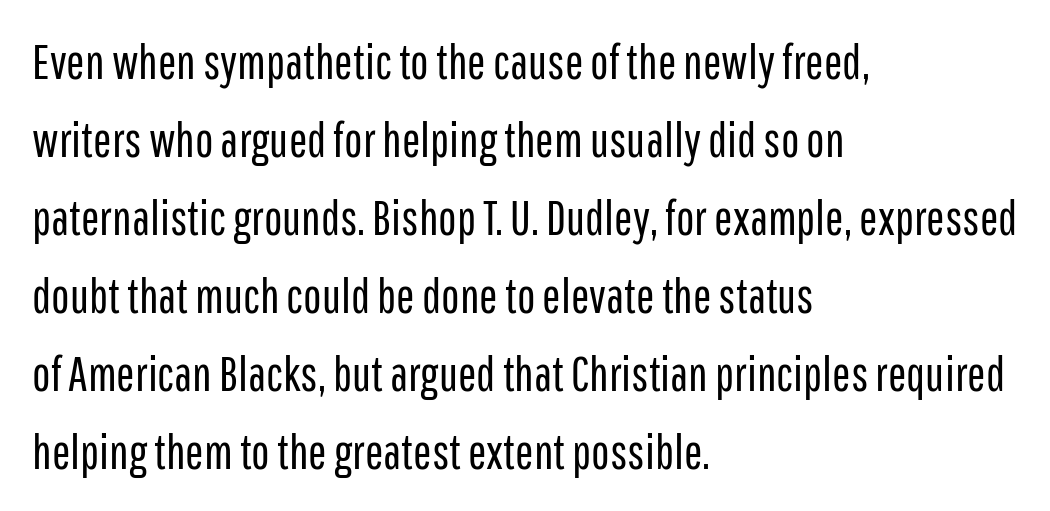
{"serif": "no", "italic": "no", "bold": "no", "weight": "regular", "width": "condensed", "stroke_contrast": "low", "x_height": "medium", "monospaced": "no", "underline": "no", "align": "left", "line_spacing": "normal", "line_spacing_ratio": 1.59, "letter_spacing": "normal", "letter_spacing_em": 0.0, "glyph_px": 49}
